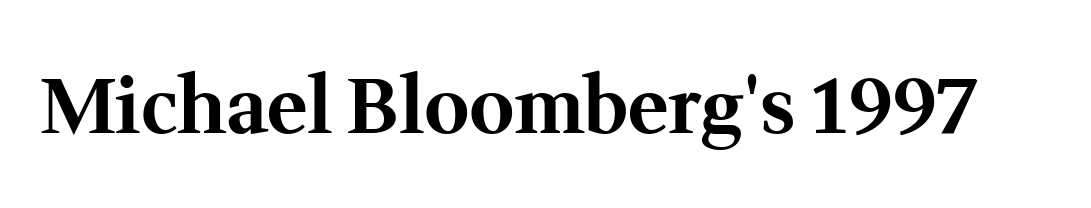
The image shows 77 px bold serif type, upright; set normal letter spacing, not underlined; medium stroke contrast and a medium x-height.
